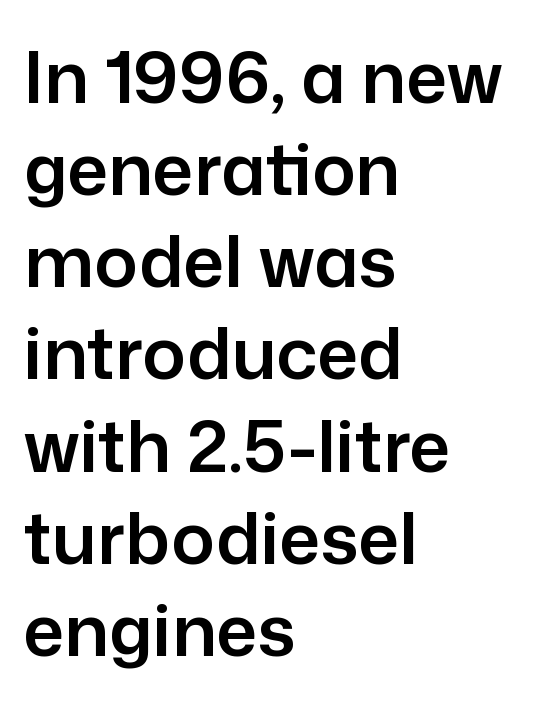
Q: Is the text italic (slanted)? A: No, it is upright.
Q: Is the typeface a serif or a sans-serif typeface? A: Sans-serif.
Q: Is the text underlined? A: No.
Q: How is the paragraph aligned? A: Left-aligned.
Q: Is the spacing between letters normal or unusually wide? A: Normal.
Q: Is the spacing between lines tight, normal or loose? A: Normal.
Q: Width (condensed, normal, or wide)? A: Normal.
Q: Stroke contrast? A: Low.
Q: x-height? A: Medium.
Q: Monospaced? A: No.
